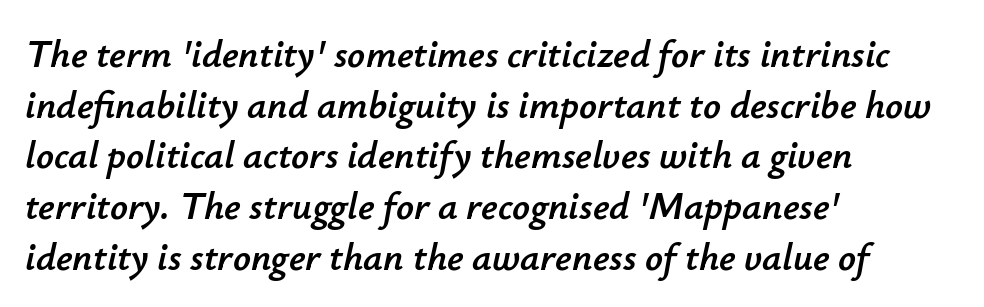
Q: Is the text italic (slanted)? A: Yes, it leans right by about 12 degrees.
Q: Is the text underlined? A: No.
Q: How is the paragraph aligned? A: Left-aligned.
Q: Is the spacing between letters normal or unusually wide? A: Normal.
Q: Is the spacing between lines tight, normal or loose? A: Normal.
Q: Width (condensed, normal, or wide)? A: Normal.
Q: Stroke contrast? A: Low.
Q: x-height? A: Small.
Q: Monospaced? A: No.
